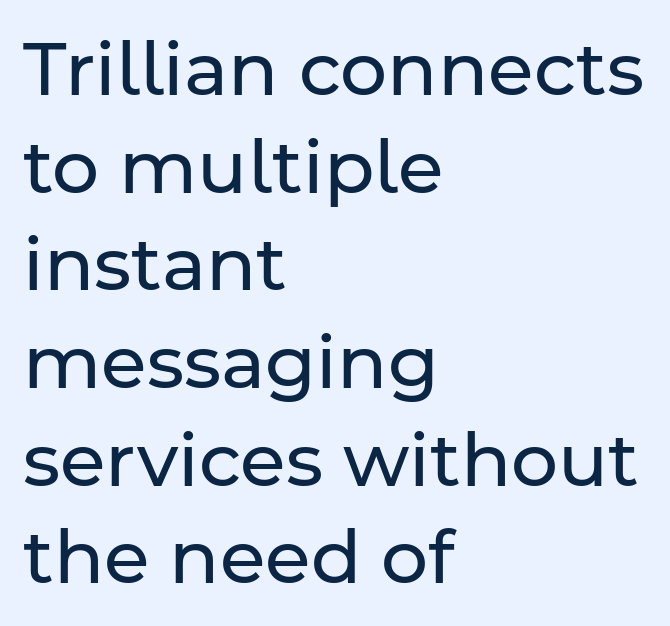
Do the characters align in a grid? No, the font is proportional. There is no visible air inserted between adjacent glyphs. The strip under each line holds only bare page. The typesetting does not lean heavy: it is not bold.
